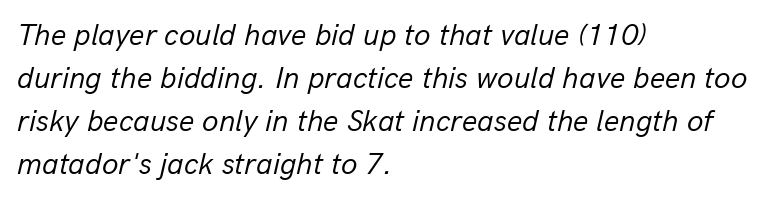
Slant detected: the letters are inclined. The letters look calm and open, with moderate or lighter stems. Descenders hang freely into open space. Where is the straight margin? On the left. These lines are rendered in a variable-pitch font.
